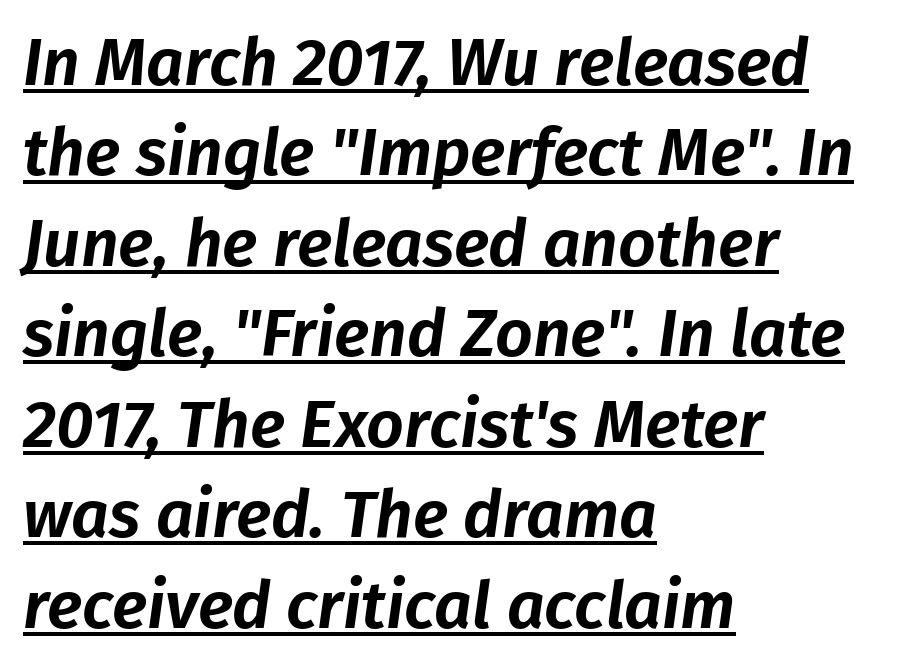
Q: Is the text italic (slanted)? A: Yes, it leans right by about 8 degrees.
Q: Is the text underlined? A: Yes.
Q: How is the paragraph aligned? A: Left-aligned.
Q: Is the spacing between letters normal or unusually wide? A: Normal.
Q: Is the spacing between lines tight, normal or loose? A: Normal.
Q: Width (condensed, normal, or wide)? A: Normal.
Q: Stroke contrast? A: Low.
Q: x-height? A: Medium.
Q: Monospaced? A: No.
